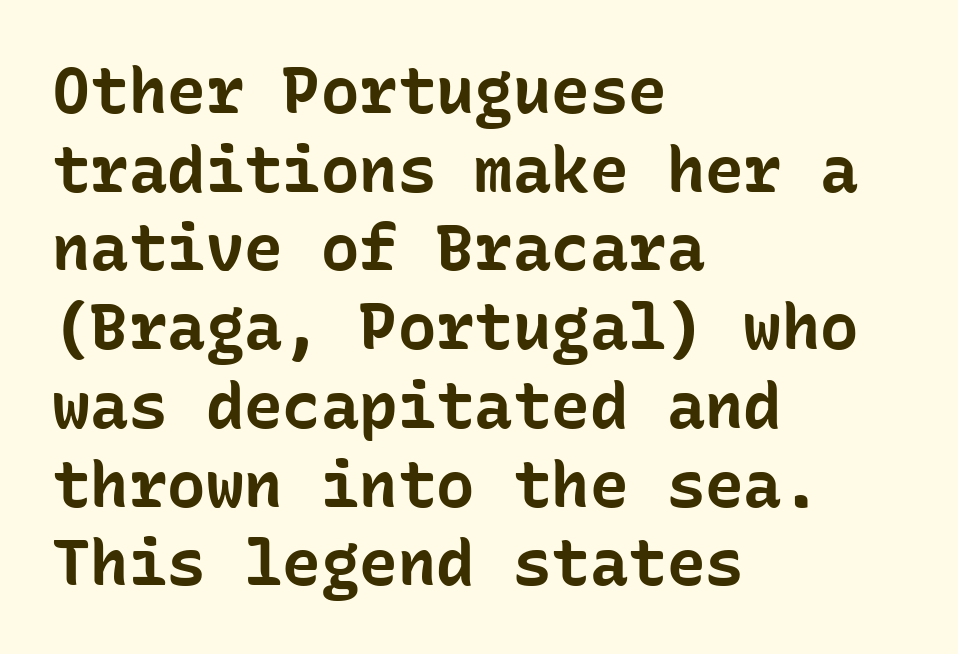
{"serif": "no", "italic": "no", "bold": "yes", "weight": "bold", "width": "normal", "stroke_contrast": "low", "x_height": "medium", "monospaced": "yes", "underline": "no", "align": "left", "line_spacing_ratio": 1.23, "letter_spacing": "normal", "letter_spacing_em": 0.0, "glyph_px": 64}
